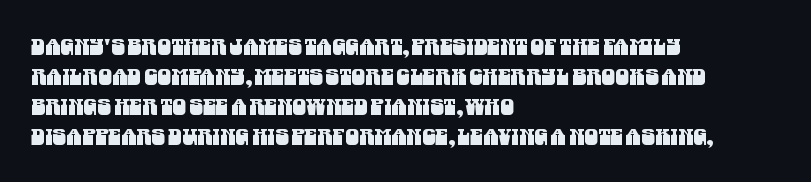
The image shows 22 px text type; set left-aligned, normal line spacing (1.36x), normal letter spacing, not underlined.
